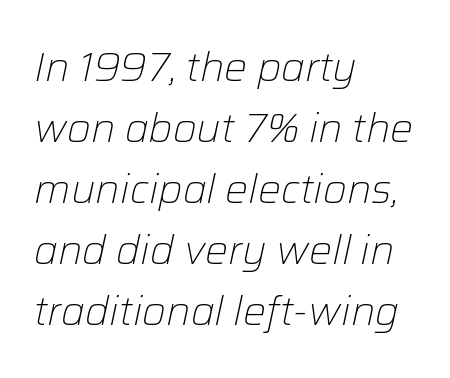
{"italic": "yes", "lean": "right", "slant_degrees": 12, "bold": "no", "weight": "light", "width": "normal", "stroke_contrast": "low", "x_height": "medium", "monospaced": "no", "underline": "no", "align": "left", "line_spacing": "normal", "line_spacing_ratio": 1.49, "letter_spacing": "normal", "letter_spacing_em": 0.0, "glyph_px": 41}
